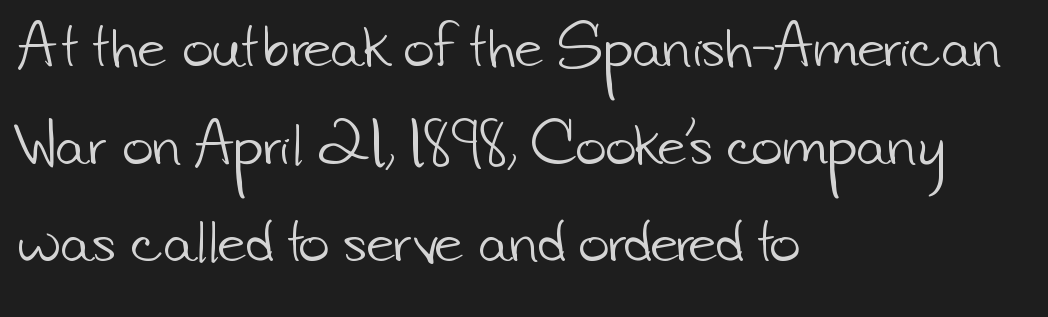
{"serif": "no", "bold": "no", "weight": "light", "width": "normal", "stroke_contrast": "low", "x_height": "small", "monospaced": "no", "underline": "no", "align": "left", "line_spacing_ratio": 1.84, "letter_spacing": "normal", "letter_spacing_em": 0.0, "glyph_px": 53}
